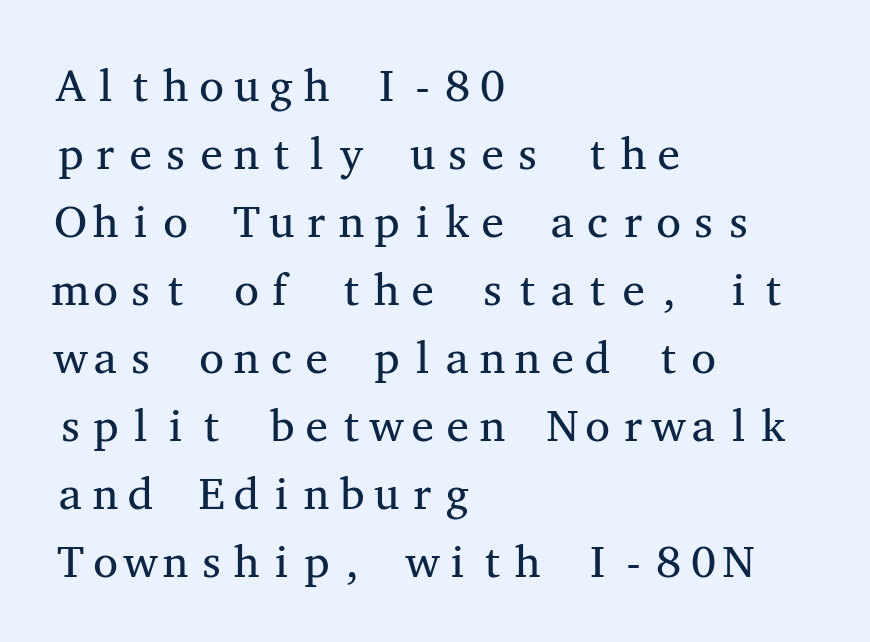
The image shows 45 px regular-weight, wide serif type, upright, monospaced; set left-aligned, normal line spacing (1.51x), normal letter spacing, not underlined; medium stroke contrast and a medium x-height.
